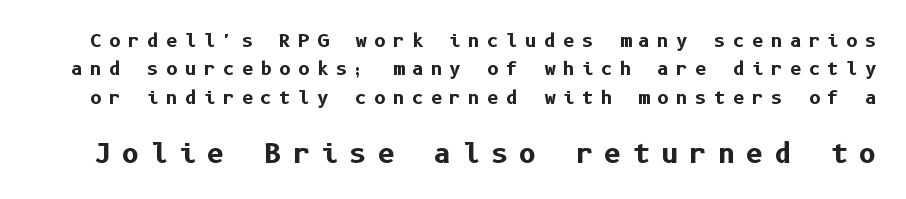
The image shows 27 px bold type, upright; set normal line spacing (1.58x), unusually wide letter spacing (+0.4 em), not underlined; the second (bottom) block is 1.5x larger.
